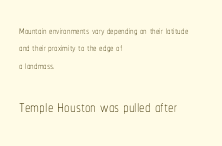
Q: Is the text bold? A: No.
Q: Is the text italic (slanted)? A: No, it is upright.
Q: Is the text underlined? A: No.
Q: How is the paragraph aligned? A: Left-aligned.
Q: Is the spacing between letters normal or unusually wide? A: Normal.
Q: Is the spacing between lines tight, normal or loose? A: Normal.
Q: Which block of text is set in a larger size, the first (top) or the second (bottom)? A: The second (bottom) one.
